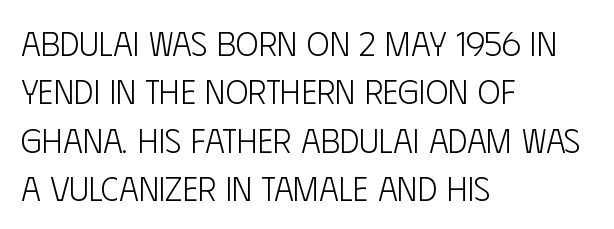
Q: Is the text bold? A: No.
Q: Is the text italic (slanted)? A: No, it is upright.
Q: Is the typeface a serif or a sans-serif typeface? A: Sans-serif.
Q: Is the text underlined? A: No.
Q: How is the paragraph aligned? A: Left-aligned.
Q: Is the spacing between letters normal or unusually wide? A: Normal.
Q: Is the spacing between lines tight, normal or loose? A: Normal.
Q: Width (condensed, normal, or wide)? A: Condensed.
Q: Stroke contrast? A: Low.
Q: x-height? A: Large.
Q: Monospaced? A: No.
